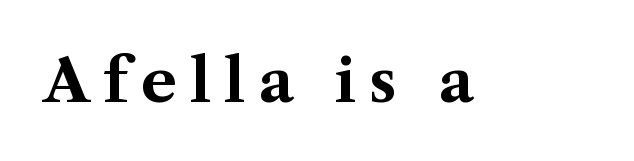
Q: Is the text bold? A: Yes.
Q: Is the text italic (slanted)? A: No, it is upright.
Q: Is the typeface a serif or a sans-serif typeface? A: Serif.
Q: Is the text underlined? A: No.
Q: Is the spacing between letters normal or unusually wide? A: Unusually wide.
Q: Width (condensed, normal, or wide)? A: Normal.
Q: Stroke contrast? A: Medium.
Q: x-height? A: Medium.
Q: Monospaced? A: No.
